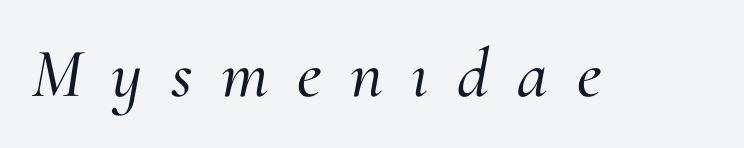
The image shows 70 px serif type, italic (leaning right); set unusually wide letter spacing (+0.41 em), not underlined; medium stroke contrast and a small x-height.
